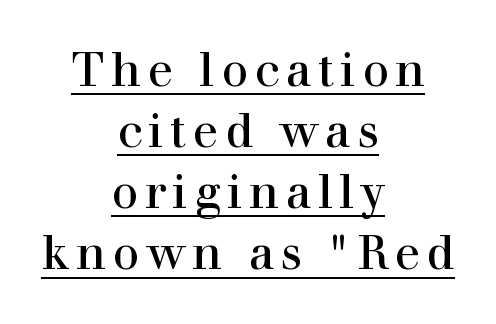
A typesetter would call this proportional, since set widths differ per character. Classification — serif. Reading down the block, each line starts at a different indent, mirrored at its end. The rows are spaced the way most documents space them.
